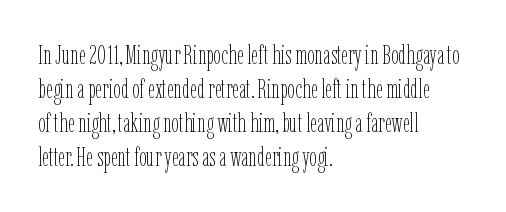
The image shows 27 px text type, upright; set left-aligned, normal line spacing (1.26x), normal letter spacing, not underlined.
